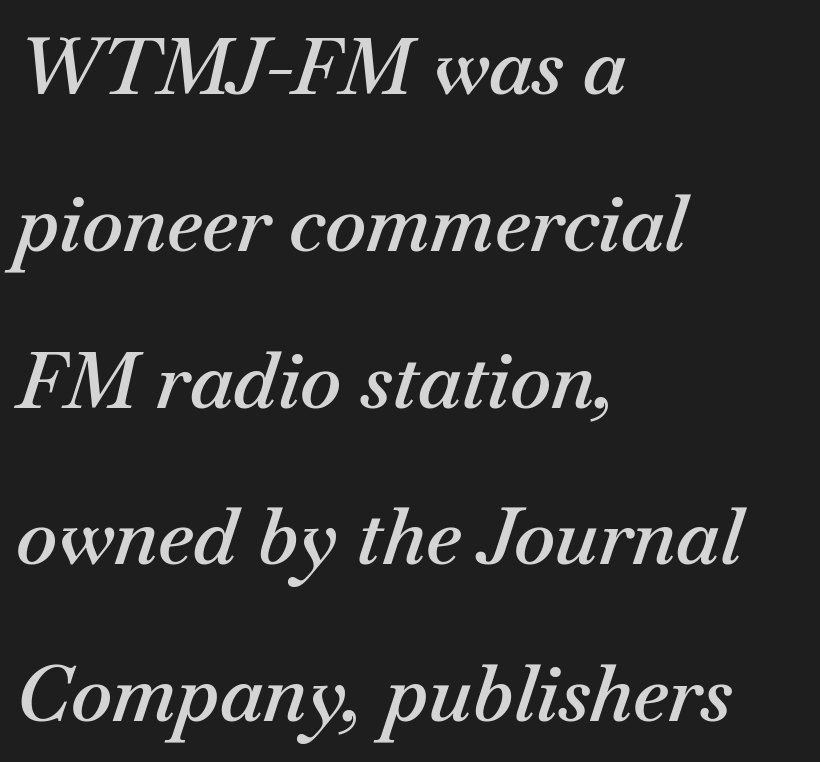
Caption: multi-line text, flush left, ragged right. The letters sit at their default tracking, neither squeezed nor spread. The letters are slanted; this is an italic face. Baseline-to-baseline distance is far greater than the letter height. Caption: semibold face, moderately heavy strokes. This rendering features lettering with no underline.
